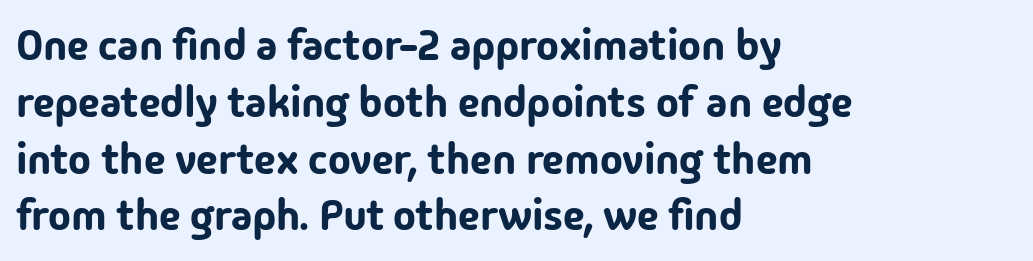
Q: Is the text italic (slanted)? A: No, it is upright.
Q: Is the typeface a serif or a sans-serif typeface? A: Sans-serif.
Q: Is the text underlined? A: No.
Q: How is the paragraph aligned? A: Left-aligned.
Q: Is the spacing between letters normal or unusually wide? A: Normal.
Q: Is the spacing between lines tight, normal or loose? A: Normal.
Q: Width (condensed, normal, or wide)? A: Normal.
Q: Stroke contrast? A: Low.
Q: x-height? A: Medium.
Q: Monospaced? A: No.
